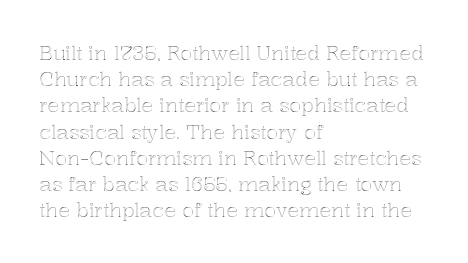
{"italic": "no", "underline": "no", "align": "left", "line_spacing": "normal", "line_spacing_ratio": 1.31, "letter_spacing": "normal", "letter_spacing_em": 0.0, "glyph_px": 20}
